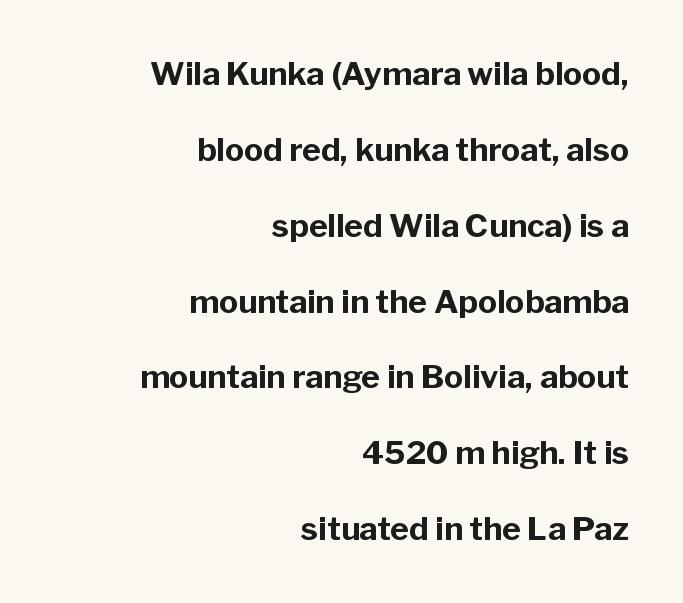
{"serif": "no", "italic": "no", "bold": "yes", "weight": "bold", "width": "normal", "stroke_contrast": "low", "x_height": "medium", "monospaced": "no", "underline": "no", "align": "right", "line_spacing": "loose", "line_spacing_ratio": 2.37, "letter_spacing": "normal", "letter_spacing_em": 0.0, "glyph_px": 32}
